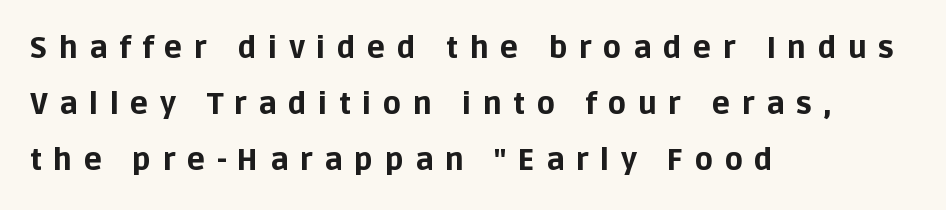
Q: Is the text bold? A: Yes.
Q: Is the text italic (slanted)? A: No, it is upright.
Q: Is the typeface a serif or a sans-serif typeface? A: Sans-serif.
Q: Is the text underlined? A: No.
Q: How is the paragraph aligned? A: Left-aligned.
Q: Is the spacing between letters normal or unusually wide? A: Unusually wide.
Q: Width (condensed, normal, or wide)? A: Normal.
Q: Stroke contrast? A: Low.
Q: x-height? A: Large.
Q: Monospaced? A: No.
